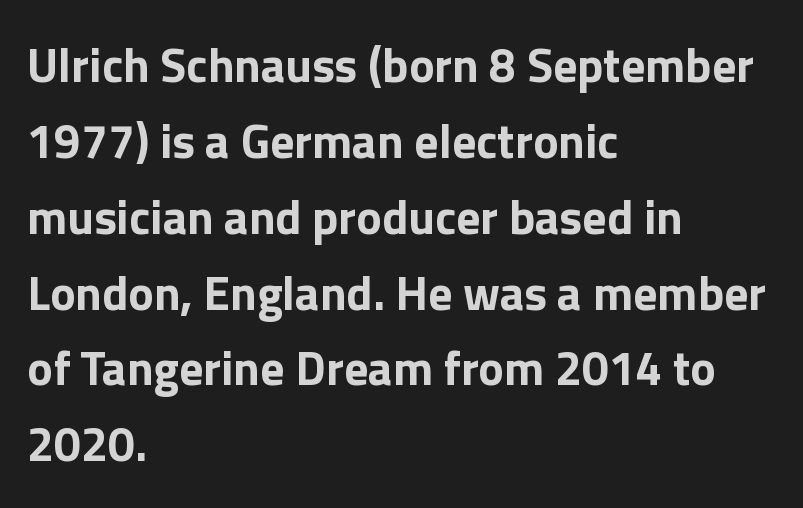
What stands out about the letter spacing? Nothing — it is the standard amount. Reading down the block, your eye returns to a fixed left position each line. These lines carry a lot of weight — the face is fully bold. Words float on clear page, feet unadorned.
